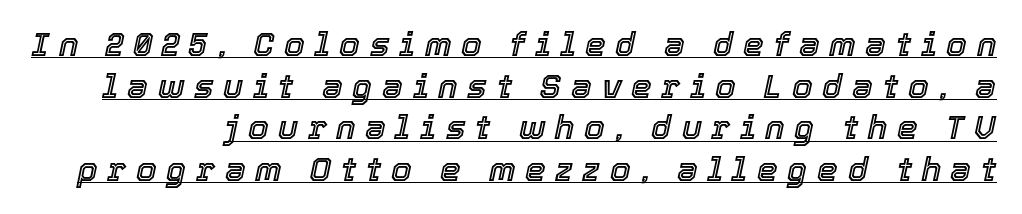
Do the characters align in a grid? No, the font is proportional. Summary of vertical rhythm: regular, with standard interline spacing. The letters are spread apart with noticeably loose tracking. When letters slant like this, we call the style italic. In designer terms, the underline attribute is active on this setting.
